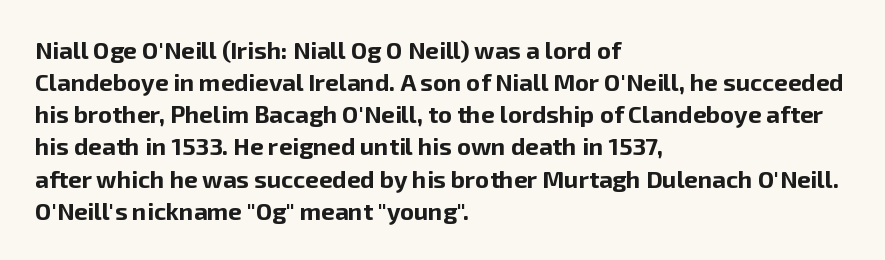
The image shows 24 px bold type, upright; set left-aligned, normal line spacing (1.34x), normal letter spacing, not underlined.
